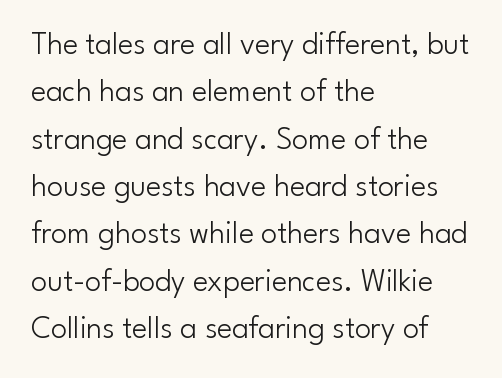
Q: Is the text bold? A: No.
Q: Is the text italic (slanted)? A: No, it is upright.
Q: Is the typeface a serif or a sans-serif typeface? A: Sans-serif.
Q: Is the text underlined? A: No.
Q: How is the paragraph aligned? A: Left-aligned.
Q: Is the spacing between letters normal or unusually wide? A: Normal.
Q: Is the spacing between lines tight, normal or loose? A: Normal.
Q: Width (condensed, normal, or wide)? A: Normal.
Q: Stroke contrast? A: Low.
Q: x-height? A: Small.
Q: Monospaced? A: No.
